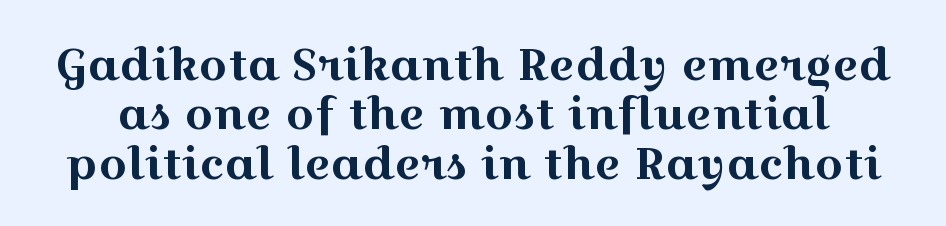
In terms of letterspacing, this is plain default setting. Spacing verdict: proportional, widths tailored to each character. Honestly, there is no underline to notice here at all. The passage shown stacks its lines with hardly any gap.
